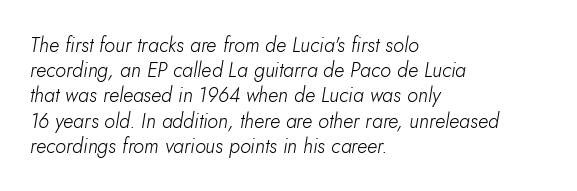
Q: Is the text bold? A: No.
Q: Is the text italic (slanted)? A: Yes, it leans right by about 5 degrees.
Q: Is the text underlined? A: No.
Q: How is the paragraph aligned? A: Left-aligned.
Q: Is the spacing between letters normal or unusually wide? A: Normal.
Q: Is the spacing between lines tight, normal or loose? A: Normal.
